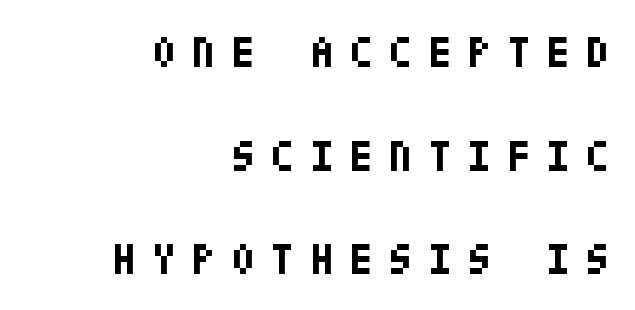
Q: Is the text bold? A: Yes.
Q: Is the text italic (slanted)? A: No, it is upright.
Q: Is the typeface a serif or a sans-serif typeface? A: Sans-serif.
Q: Is the text underlined? A: No.
Q: How is the paragraph aligned? A: Right-aligned.
Q: Is the spacing between letters normal or unusually wide? A: Unusually wide.
Q: Is the spacing between lines tight, normal or loose? A: Loose.
Q: Width (condensed, normal, or wide)? A: Condensed.
Q: Stroke contrast? A: Low.
Q: x-height? A: Large.
